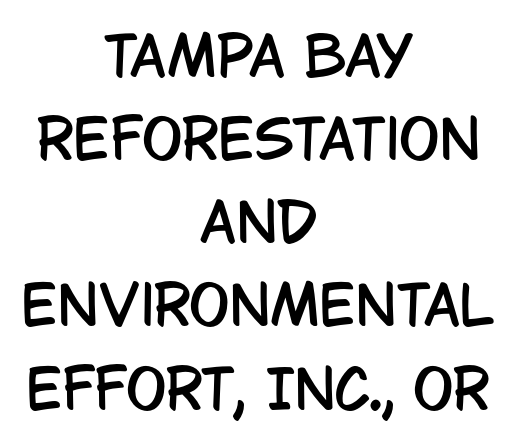
{"serif": "no", "italic": "no", "width": "condensed", "stroke_contrast": "low", "x_height": "large", "monospaced": "no", "underline": "no", "align": "center", "line_spacing": "normal", "line_spacing_ratio": 1.54, "letter_spacing": "normal", "letter_spacing_em": 0.0, "glyph_px": 54}
